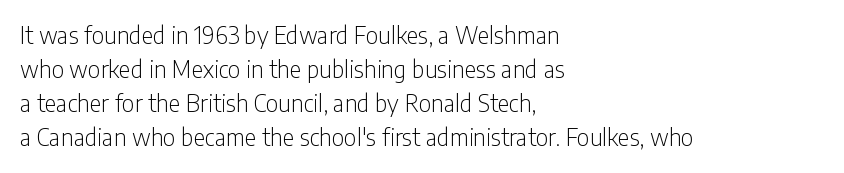
{"italic": "no", "bold": "no", "underline": "no", "align": "left", "line_spacing": "normal", "line_spacing_ratio": 1.48, "letter_spacing": "normal", "letter_spacing_em": 0.0, "glyph_px": 23}
